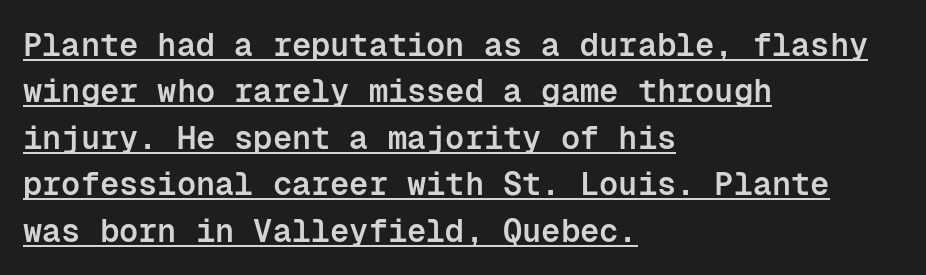
{"serif": "no", "italic": "no", "bold": "semi", "weight": "semibold", "width": "normal", "stroke_contrast": "low", "x_height": "medium", "monospaced": "yes", "underline": "yes", "align": "left", "line_spacing": "normal", "line_spacing_ratio": 1.45, "letter_spacing": "normal", "letter_spacing_em": 0.0, "glyph_px": 32}
